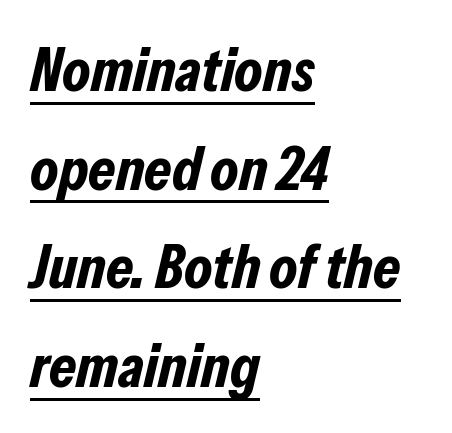
Q: Is the text bold? A: Yes.
Q: Is the text italic (slanted)? A: Yes, it leans right by about 13 degrees.
Q: Is the text underlined? A: Yes.
Q: How is the paragraph aligned? A: Left-aligned.
Q: Is the spacing between letters normal or unusually wide? A: Normal.
Q: Is the spacing between lines tight, normal or loose? A: Normal.
Q: Width (condensed, normal, or wide)? A: Condensed.
Q: Stroke contrast? A: Low.
Q: x-height? A: Medium.
Q: Monospaced? A: No.
